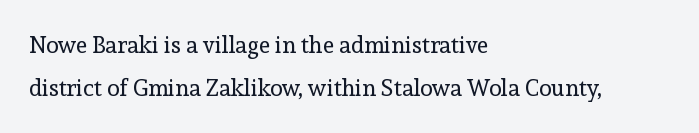
Q: Is the text bold? A: No.
Q: Is the text italic (slanted)? A: No, it is upright.
Q: Is the text underlined? A: No.
Q: How is the paragraph aligned? A: Left-aligned.
Q: Is the spacing between letters normal or unusually wide? A: Normal.
